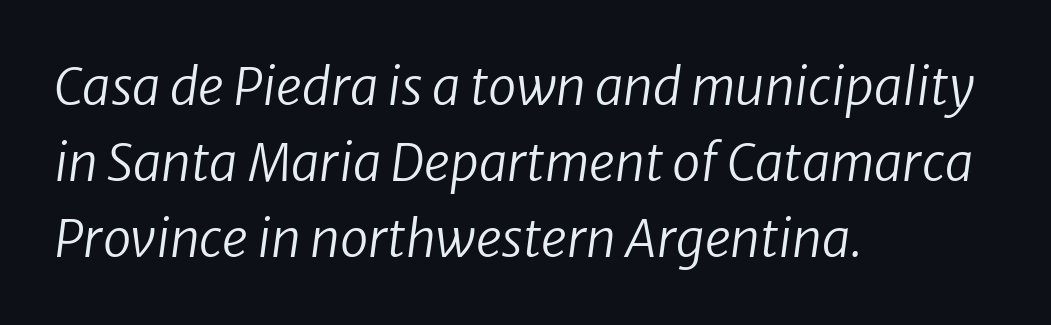
Q: Is the text bold? A: No.
Q: Is the text italic (slanted)? A: Yes, it leans right by about 8 degrees.
Q: Is the text underlined? A: No.
Q: How is the paragraph aligned? A: Left-aligned.
Q: Is the spacing between letters normal or unusually wide? A: Normal.
Q: Is the spacing between lines tight, normal or loose? A: Normal.
Q: Width (condensed, normal, or wide)? A: Normal.
Q: Stroke contrast? A: Low.
Q: x-height? A: Medium.
Q: Monospaced? A: No.
